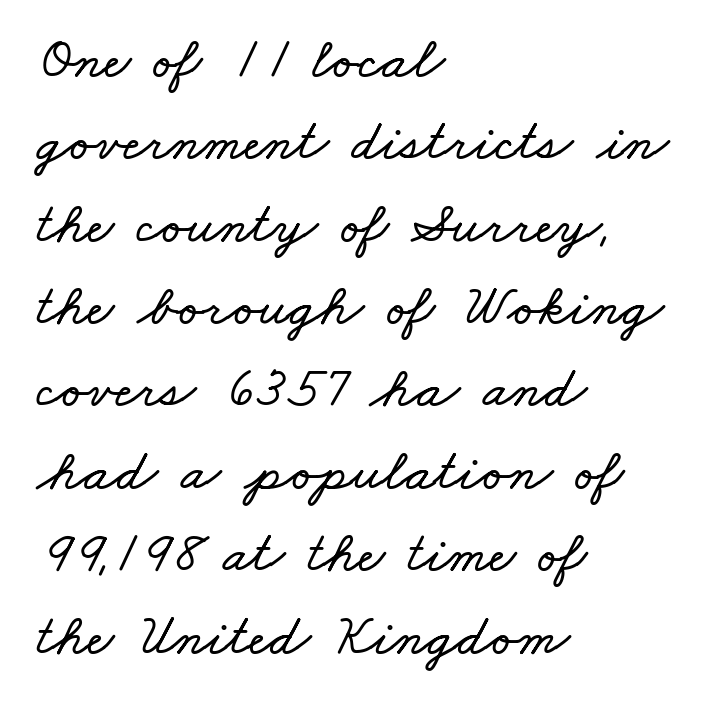
{"width": "wide", "stroke_contrast": "low", "x_height": "small", "monospaced": "no", "underline": "no", "align": "left", "line_spacing": "normal", "line_spacing_ratio": 1.42, "letter_spacing": "normal", "letter_spacing_em": 0.0, "glyph_px": 58}
